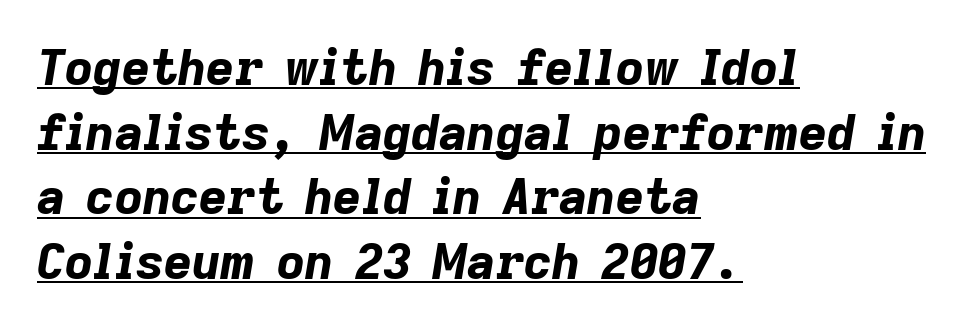
Decoration check: the copy is underlined. Regarding leading, the lines here are spaced in the standard way. When letters slant like this, we call the style italic. The letterforms sit shoulder to shoulder at normal distance. A dark, heavy texture on the line: the type is bold. Alignment: flush left.
